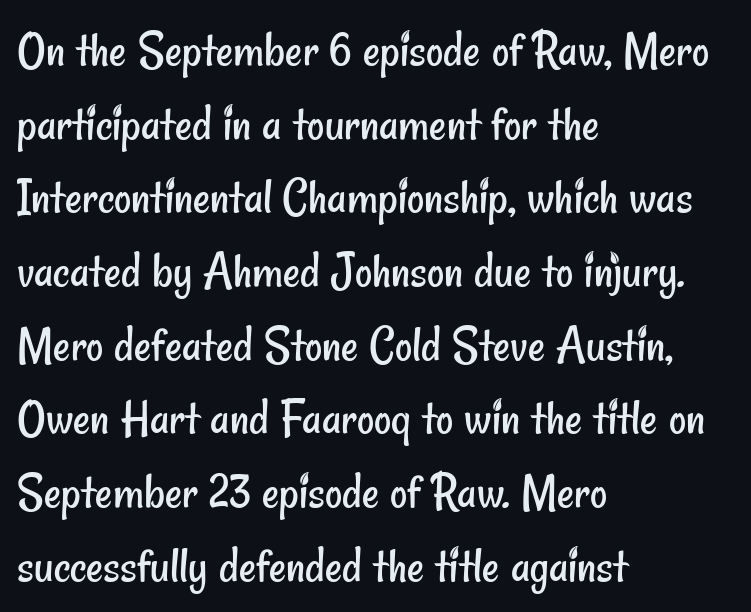
{"serif": "no", "bold": "no", "weight": "regular", "width": "condensed", "stroke_contrast": "low", "x_height": "small", "monospaced": "no", "underline": "no", "align": "left", "line_spacing": "normal", "line_spacing_ratio": 1.39, "letter_spacing": "normal", "letter_spacing_em": 0.0, "glyph_px": 53}
